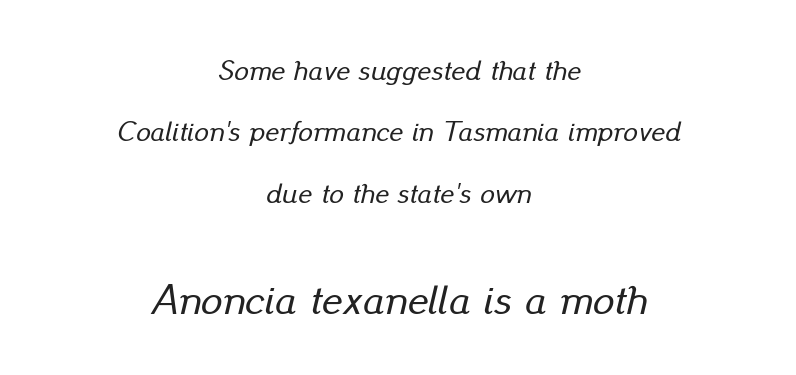
Q: Is the text italic (slanted)? A: Yes, it leans right by about 13 degrees.
Q: Is the text underlined? A: No.
Q: How is the paragraph aligned? A: Centered.
Q: Is the spacing between letters normal or unusually wide? A: Normal.
Q: Is the spacing between lines tight, normal or loose? A: Loose.
Q: Which block of text is set in a larger size, the first (top) or the second (bottom)? A: The second (bottom) one.
Q: Width (condensed, normal, or wide)? A: Normal.
Q: Stroke contrast? A: Low.
Q: x-height? A: Small.
Q: Monospaced? A: No.
